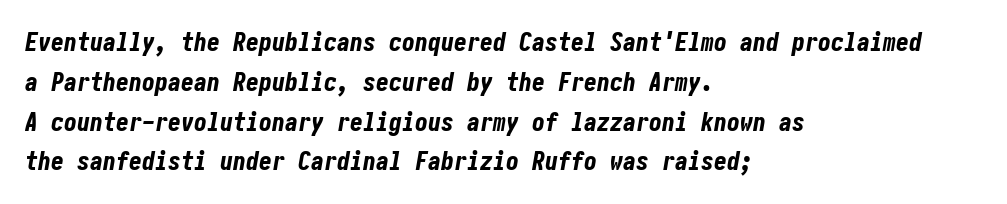
Descenders are the only things crossing below the line. Honestly, the row spacing looks completely unremarkable. Line beginnings align vertically; line endings do not. The strokes are fattened all the way to bold.
